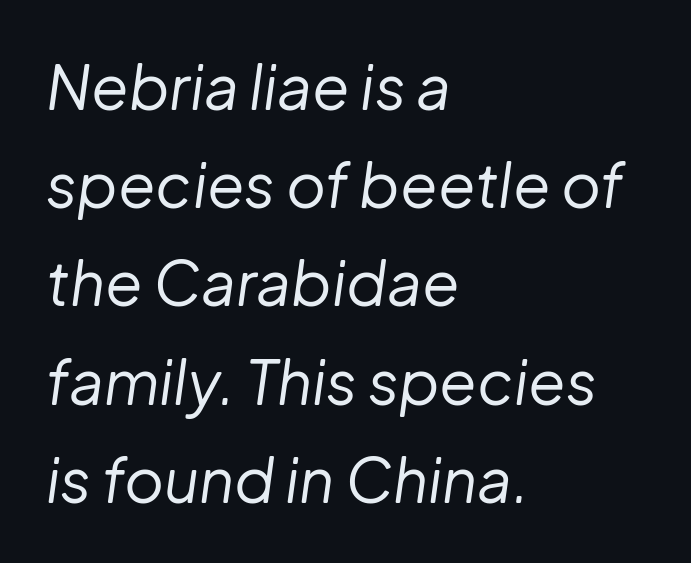
Q: Is the text bold? A: No.
Q: Is the text italic (slanted)? A: Yes, it leans right by about 8 degrees.
Q: Is the text underlined? A: No.
Q: How is the paragraph aligned? A: Left-aligned.
Q: Is the spacing between letters normal or unusually wide? A: Normal.
Q: Is the spacing between lines tight, normal or loose? A: Normal.
Q: Width (condensed, normal, or wide)? A: Normal.
Q: Stroke contrast? A: Low.
Q: x-height? A: Medium.
Q: Monospaced? A: No.
